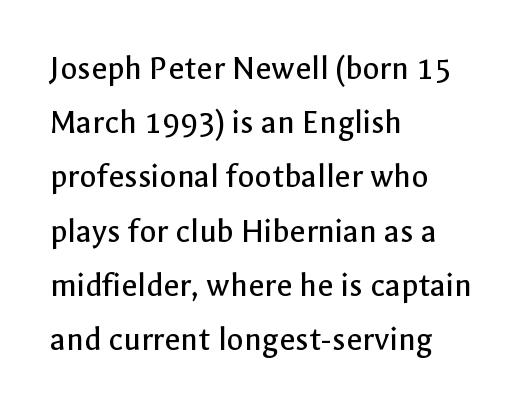
Q: Is the text bold? A: No.
Q: Is the text italic (slanted)? A: No, it is upright.
Q: Is the typeface a serif or a sans-serif typeface? A: Sans-serif.
Q: Is the text underlined? A: No.
Q: How is the paragraph aligned? A: Left-aligned.
Q: Is the spacing between letters normal or unusually wide? A: Normal.
Q: Is the spacing between lines tight, normal or loose? A: Normal.
Q: Width (condensed, normal, or wide)? A: Normal.
Q: x-height? A: Medium.
Q: Monospaced? A: No.
